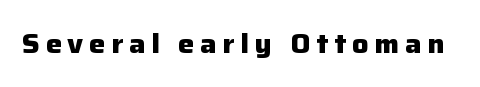
{"italic": "no", "bold": "yes", "underline": "no", "letter_spacing": "wide", "letter_spacing_em": 0.21, "glyph_px": 27}
